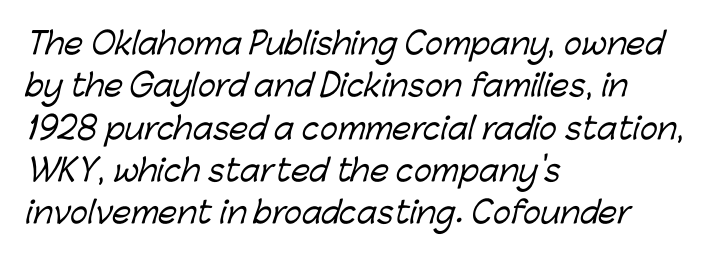
Just letters on the line, the space beneath them empty. Leading: standard. You could not count columns in this text — the font is proportionally spaced. The setting favours the left margin, as ordinary paragraphs usually do.
